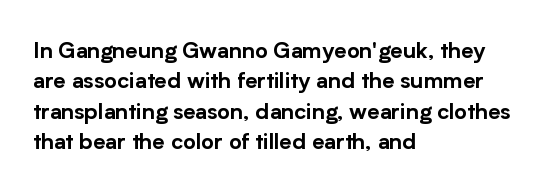
Q: Is the text italic (slanted)? A: No, it is upright.
Q: Is the text underlined? A: No.
Q: How is the paragraph aligned? A: Left-aligned.
Q: Is the spacing between letters normal or unusually wide? A: Normal.
Q: Is the spacing between lines tight, normal or loose? A: Normal.
